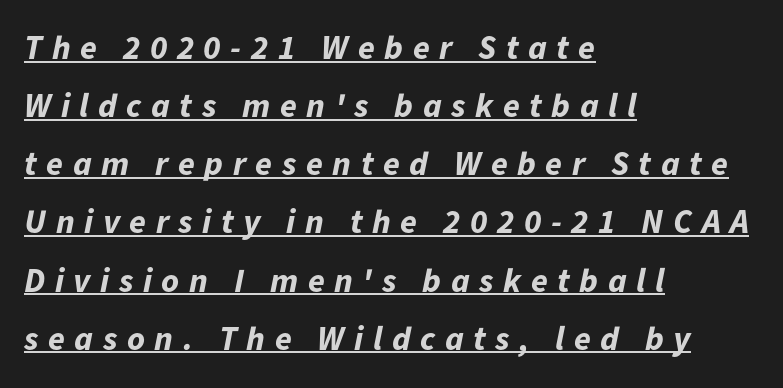
Quick note: underline on. Here the designer chose a conventional face with non-uniform glyph widths. Line beginnings align vertically; line endings do not. The face used here is rendered with a markedly widened letterfit. This is oblique type, the kind used for emphasis or titles. Typesetter's note: full bold, strokes at maximum text heaviness.
